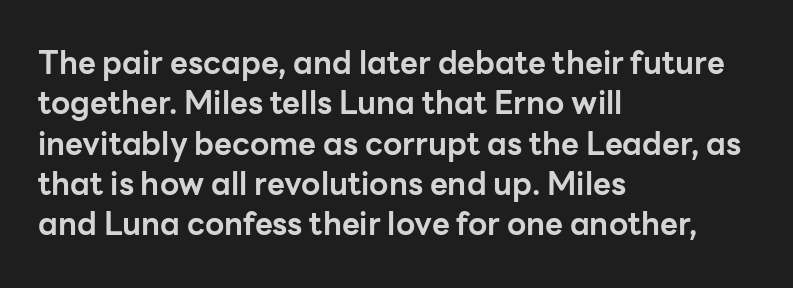
Q: Is the text bold? A: Yes.
Q: Is the text italic (slanted)? A: No, it is upright.
Q: Is the typeface a serif or a sans-serif typeface? A: Sans-serif.
Q: Is the text underlined? A: No.
Q: How is the paragraph aligned? A: Left-aligned.
Q: Is the spacing between letters normal or unusually wide? A: Normal.
Q: Is the spacing between lines tight, normal or loose? A: Normal.
Q: Width (condensed, normal, or wide)? A: Normal.
Q: Stroke contrast? A: Low.
Q: x-height? A: Medium.
Q: Monospaced? A: No.
